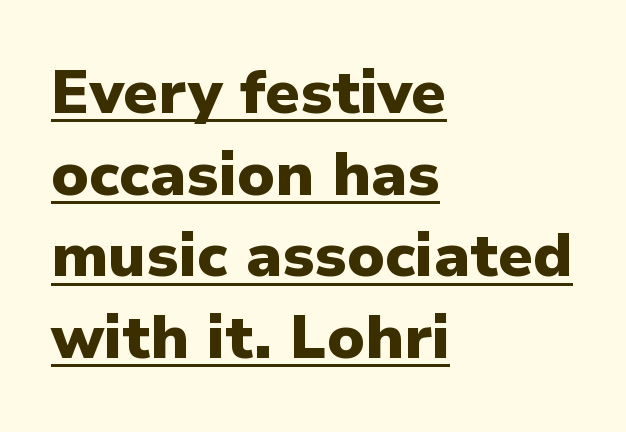
Q: Is the text bold? A: Yes.
Q: Is the text italic (slanted)? A: No, it is upright.
Q: Is the typeface a serif or a sans-serif typeface? A: Sans-serif.
Q: Is the text underlined? A: Yes.
Q: How is the paragraph aligned? A: Left-aligned.
Q: Is the spacing between letters normal or unusually wide? A: Normal.
Q: Is the spacing between lines tight, normal or loose? A: Normal.
Q: Width (condensed, normal, or wide)? A: Normal.
Q: Stroke contrast? A: Low.
Q: x-height? A: Medium.
Q: Monospaced? A: No.
